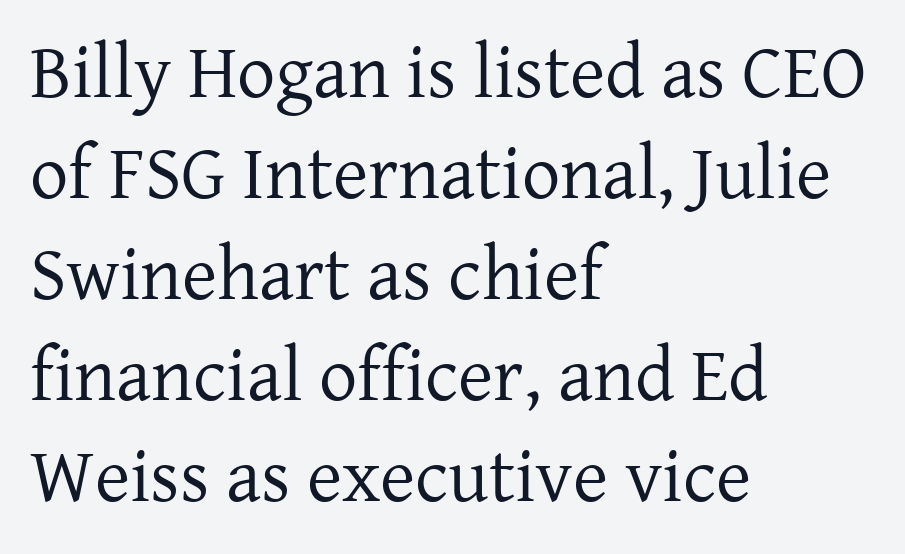
Unmarked baselines from the first word to the last. The line-height multiplier appears to be the usual default. The compositor pushed each line to the left boundary. Character widths vary here, with narrow letters taking less room than wide ones. The typography opts for an upright posture over an oblique one. A typesetter would label this face a serif.
